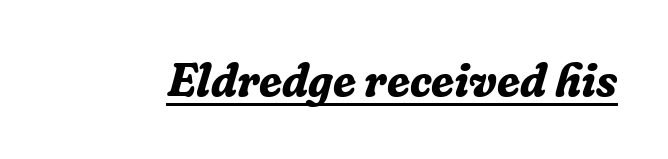
Q: Is the text bold? A: Yes.
Q: Is the text italic (slanted)? A: Yes, it leans right by about 16 degrees.
Q: Is the typeface a serif or a sans-serif typeface? A: Serif.
Q: Is the text underlined? A: Yes.
Q: Is the spacing between letters normal or unusually wide? A: Normal.
Q: Width (condensed, normal, or wide)? A: Normal.
Q: Stroke contrast? A: Low.
Q: x-height? A: Medium.
Q: Monospaced? A: No.
